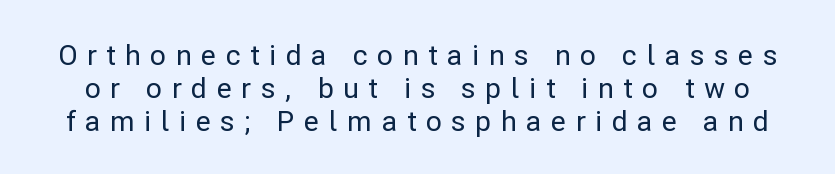
{"serif": "no", "italic": "no", "width": "normal", "stroke_contrast": "low", "x_height": "medium", "monospaced": "no", "underline": "no", "line_spacing_ratio": 1.17, "letter_spacing": "wide", "letter_spacing_em": 0.34, "glyph_px": 28}
